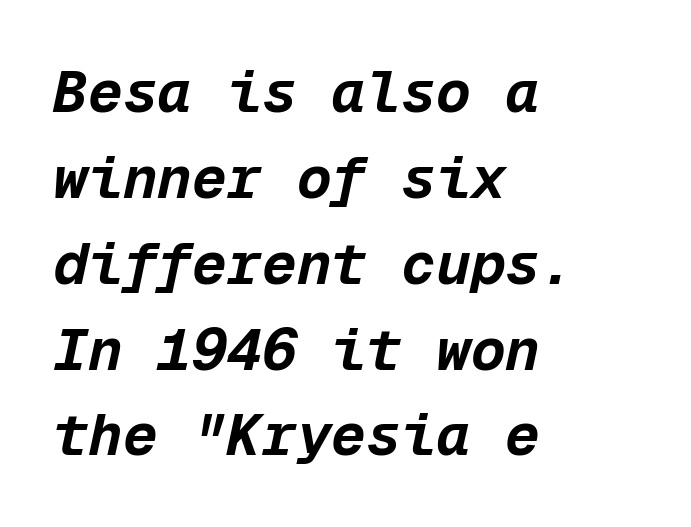
The image shows 58 px bold type, italic (leaning right), monospaced; set left-aligned, normal line spacing (1.48x), normal letter spacing, not underlined; low stroke contrast and a medium x-height.
